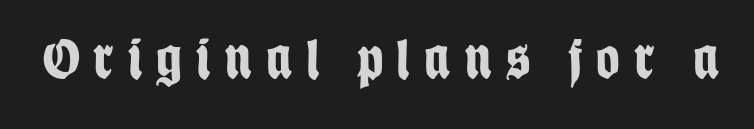
The image shows 58 px bold, condensed sans-serif type, upright; set unusually wide letter spacing (+0.25 em), not underlined; low stroke contrast and a large x-height.
